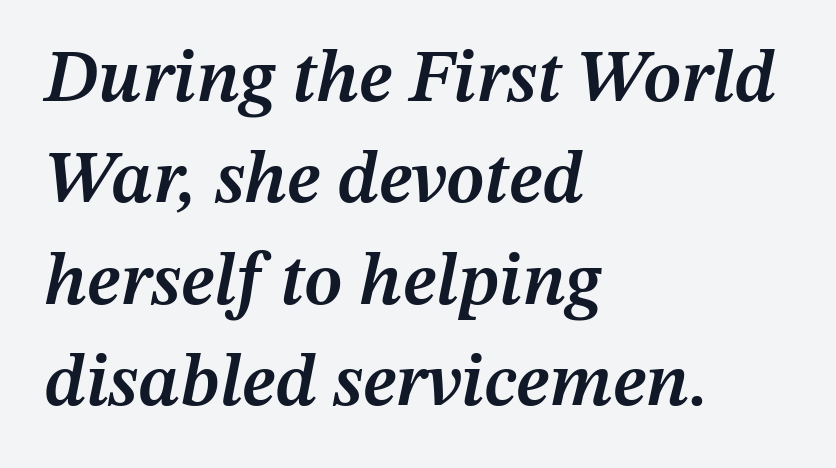
The image shows 74 px semibold type, italic (leaning right); set left-aligned, normal line spacing (1.37x), normal letter spacing, not underlined; medium stroke contrast and a medium x-height.
